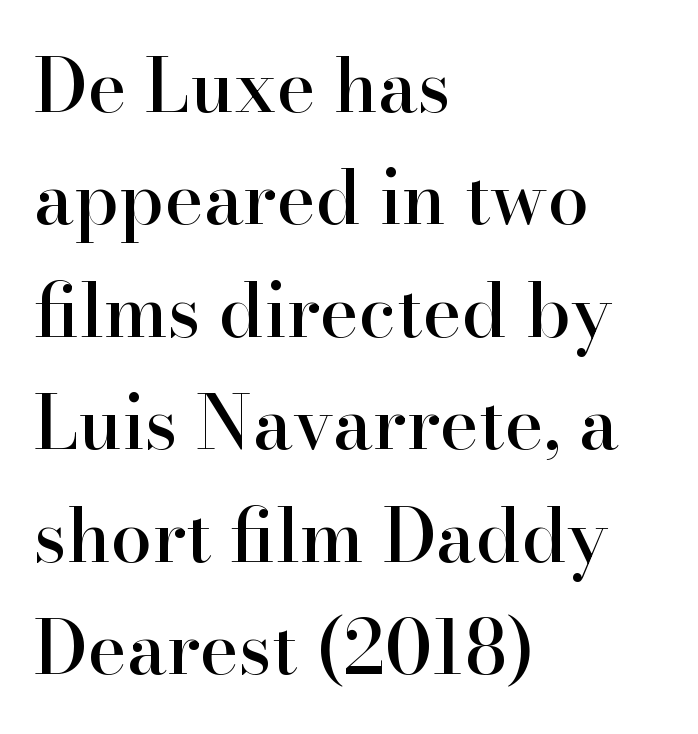
Q: Is the text italic (slanted)? A: No, it is upright.
Q: Is the typeface a serif or a sans-serif typeface? A: Serif.
Q: Is the text underlined? A: No.
Q: How is the paragraph aligned? A: Left-aligned.
Q: Is the spacing between letters normal or unusually wide? A: Normal.
Q: Is the spacing between lines tight, normal or loose? A: Normal.
Q: Width (condensed, normal, or wide)? A: Normal.
Q: Stroke contrast? A: High.
Q: x-height? A: Small.
Q: Monospaced? A: No.
